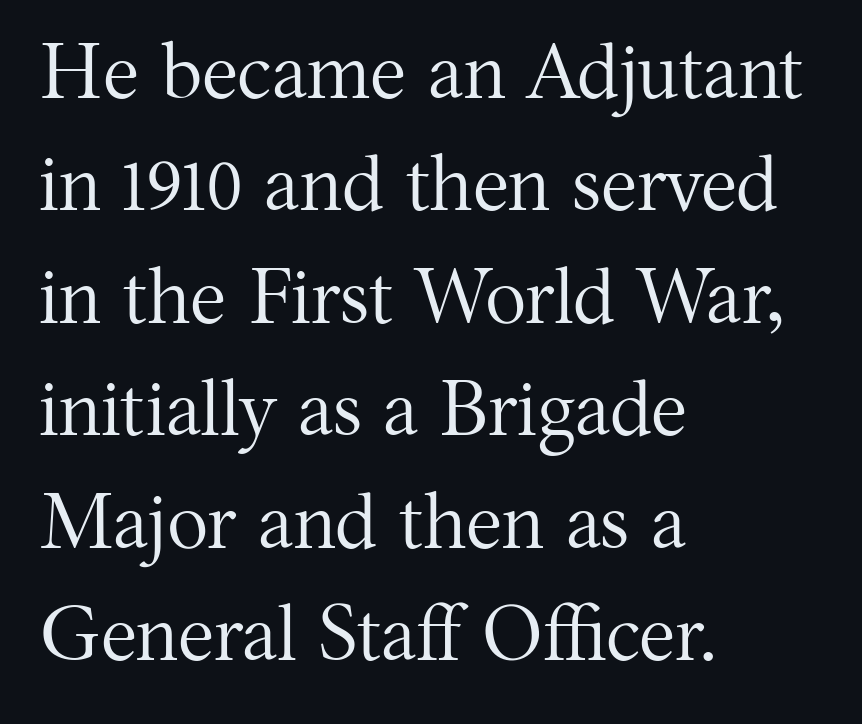
The image shows 77 px regular-weight serif type, upright; set left-aligned, normal line spacing (1.46x), normal letter spacing, not underlined; medium stroke contrast and a medium x-height.
